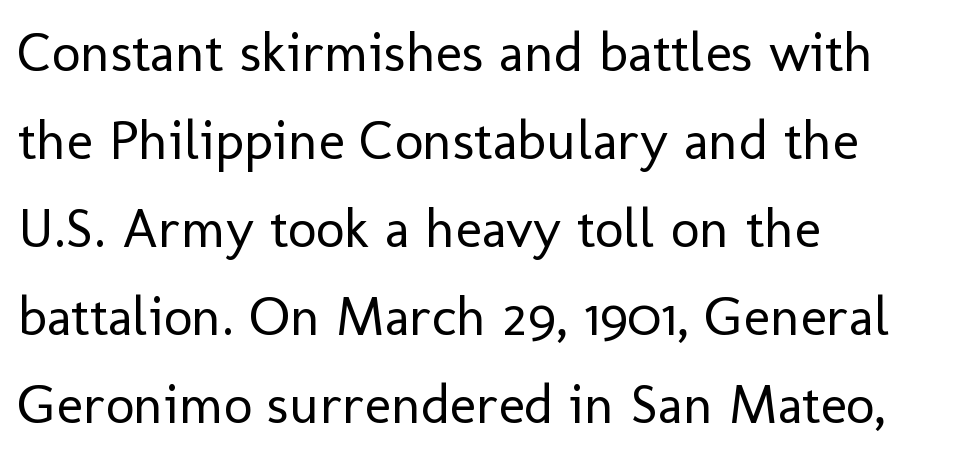
The image shows 56 px regular-weight sans-serif type, upright; set left-aligned, normal line spacing (1.57x), normal letter spacing, not underlined; low stroke contrast and a medium x-height.
